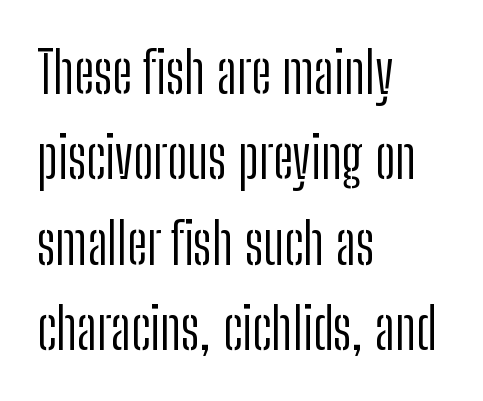
{"serif": "no", "italic": "no", "bold": "no", "weight": "light", "width": "condensed", "stroke_contrast": "low", "x_height": "medium", "monospaced": "no", "underline": "no", "align": "left", "line_spacing": "normal", "line_spacing_ratio": 1.5, "letter_spacing": "normal", "letter_spacing_em": 0.0, "glyph_px": 57}
